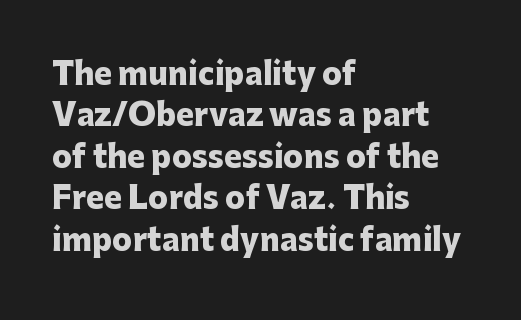
The image shows 30 px heavy sans-serif type, upright; set left-aligned, normal line spacing (1.38x), normal letter spacing, not underlined; low stroke contrast and a medium x-height.
